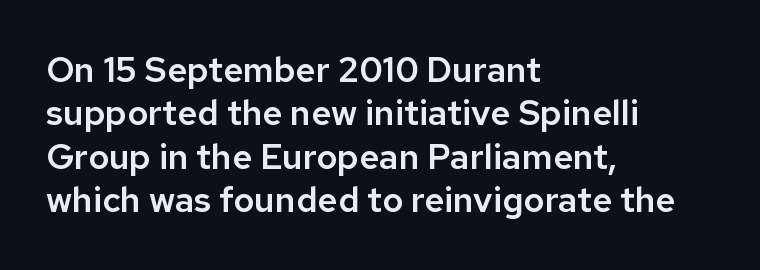
{"serif": "no", "italic": "no", "width": "normal", "stroke_contrast": "low", "x_height": "medium", "monospaced": "no", "underline": "no", "align": "left", "line_spacing_ratio": 1.24, "letter_spacing": "normal", "letter_spacing_em": 0.0, "glyph_px": 35}
